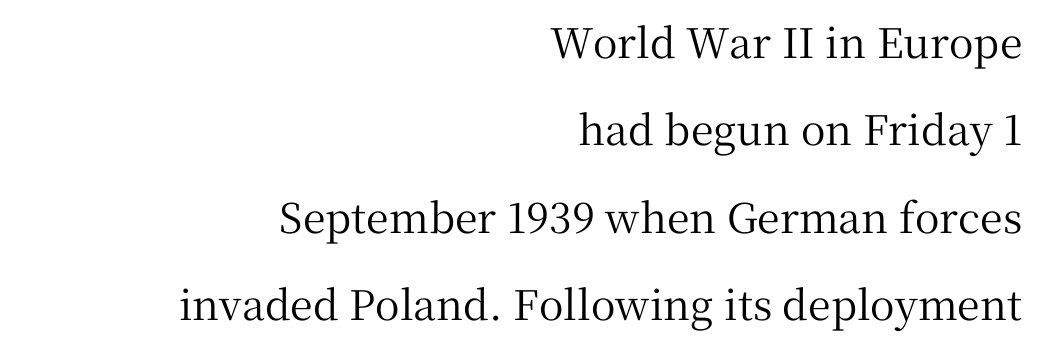
{"serif": "yes", "italic": "no", "width": "normal", "stroke_contrast": "medium", "x_height": "medium", "monospaced": "no", "underline": "no", "align": "right", "line_spacing": "loose", "line_spacing_ratio": 2.13, "letter_spacing": "normal", "letter_spacing_em": 0.0, "glyph_px": 41}
